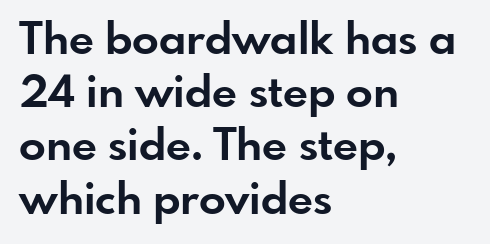
The image shows 44 px bold sans-serif type, upright; set left-aligned, line spacing 1.21x, normal letter spacing, not underlined; low stroke contrast and a small x-height.
